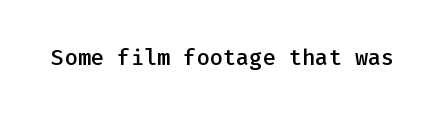
The image shows 22 px text type, upright; set normal letter spacing, not underlined.
